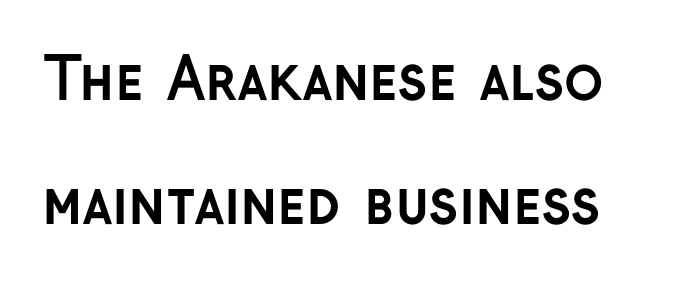
The image shows 58 px semibold sans-serif type, upright; set loose line spacing (2.14x), normal letter spacing, not underlined; low stroke contrast and a medium x-height.
